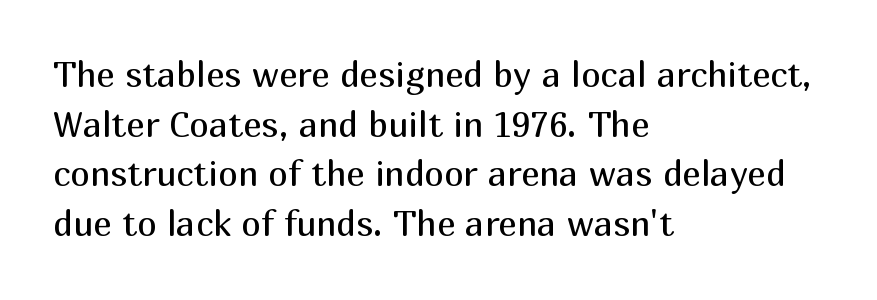
Q: Is the text bold? A: No.
Q: Is the text italic (slanted)? A: No, it is upright.
Q: Is the typeface a serif or a sans-serif typeface? A: Sans-serif.
Q: Is the text underlined? A: No.
Q: How is the paragraph aligned? A: Left-aligned.
Q: Is the spacing between letters normal or unusually wide? A: Normal.
Q: Is the spacing between lines tight, normal or loose? A: Normal.
Q: Width (condensed, normal, or wide)? A: Normal.
Q: Stroke contrast? A: Medium.
Q: x-height? A: Medium.
Q: Monospaced? A: No.
